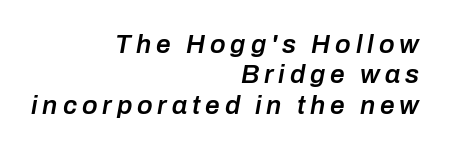
Q: Is the text bold? A: Semi-bold.
Q: Is the text italic (slanted)? A: Yes, it leans right by about 10 degrees.
Q: Is the text underlined? A: No.
Q: How is the paragraph aligned? A: Right-aligned.
